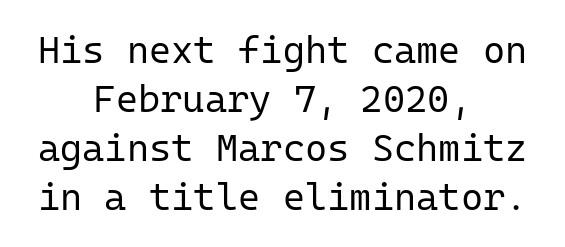
Q: Is the text bold? A: No.
Q: Is the text italic (slanted)? A: No, it is upright.
Q: Is the typeface a serif or a sans-serif typeface? A: Sans-serif.
Q: Is the text underlined? A: No.
Q: How is the paragraph aligned? A: Centered.
Q: Is the spacing between letters normal or unusually wide? A: Normal.
Q: Is the spacing between lines tight, normal or loose? A: Normal.
Q: Width (condensed, normal, or wide)? A: Normal.
Q: Stroke contrast? A: Low.
Q: x-height? A: Medium.
Q: Monospaced? A: Yes.
